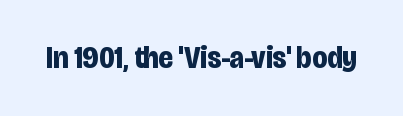
The image shows 31 px bold, condensed sans-serif type, upright; set normal letter spacing, not underlined; low stroke contrast and a large x-height.
